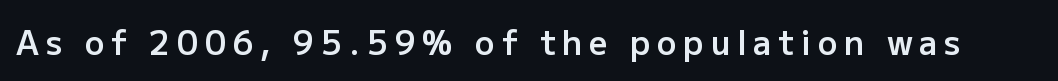
The image shows 33 px semibold sans-serif type, upright; set unusually wide letter spacing (+0.2 em), not underlined; low stroke contrast and a medium x-height.
